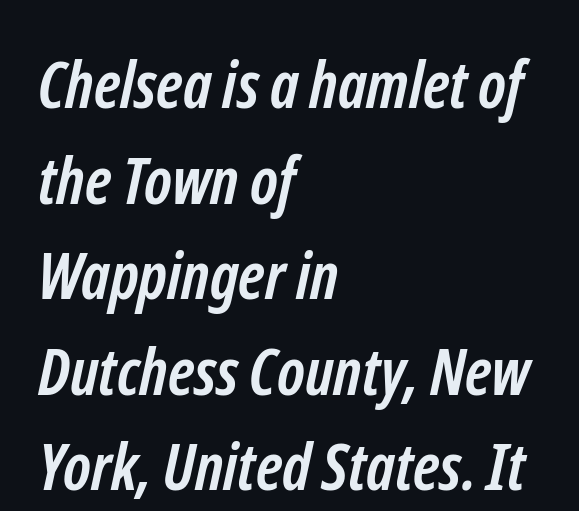
The image shows 65 px semibold, condensed sans-serif type; set left-aligned, normal line spacing (1.47x), normal letter spacing, not underlined; low stroke contrast and a medium x-height.
